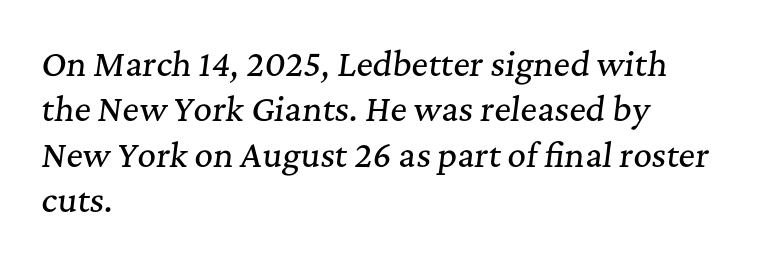
The image shows 32 px serif type, italic (leaning right); set left-aligned, normal line spacing (1.42x), normal letter spacing, not underlined; medium stroke contrast and a medium x-height.
